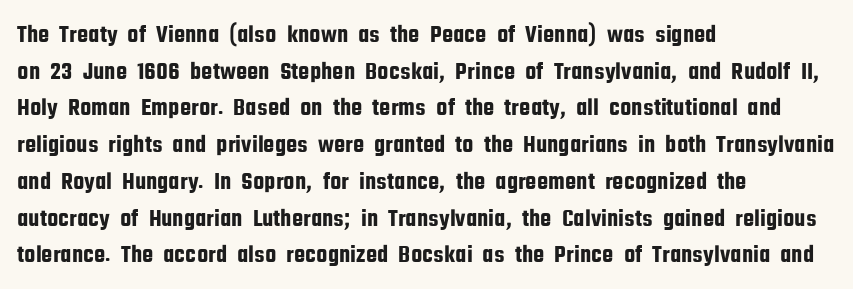
The letters stand straight up with perfectly vertical stems. The tracking reads as untouched default to a designer's eye. Vertical spacing — default. All the whitespace from short lines collects on the right. Bare-footed words on every line.
